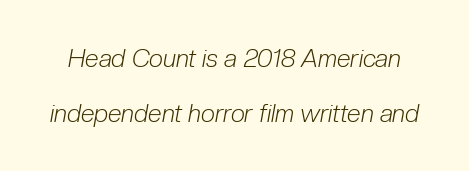
Vertical stems look standard width or narrower in stroke. Quick note: interline space is abundant. Compared with typical body copy, the letter spacing here is the same. Has an underline been added? It has not.
